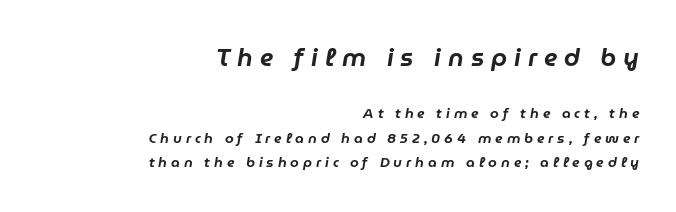
The initial chunk of copy outweighs the following chunk in type size. Emphasis-style slanted type is in use. The passage shown is not underscored anywhere. Loose tracking; the words dissolve into strings of separated letters.
